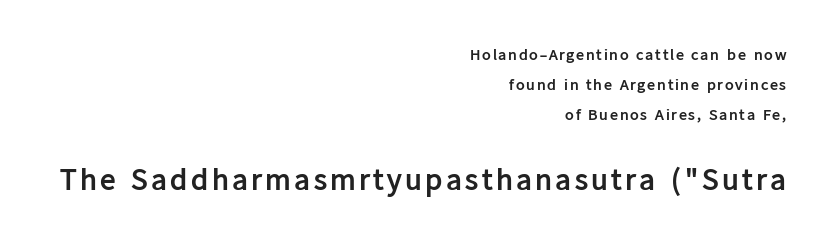
Q: Is the text bold? A: Yes.
Q: Is the text italic (slanted)? A: No, it is upright.
Q: Is the typeface a serif or a sans-serif typeface? A: Sans-serif.
Q: Is the text underlined? A: No.
Q: How is the paragraph aligned? A: Right-aligned.
Q: Which block of text is set in a larger size, the first (top) or the second (bottom)? A: The second (bottom) one.
Q: Width (condensed, normal, or wide)? A: Normal.
Q: Stroke contrast? A: Low.
Q: x-height? A: Medium.
Q: Monospaced? A: No.
